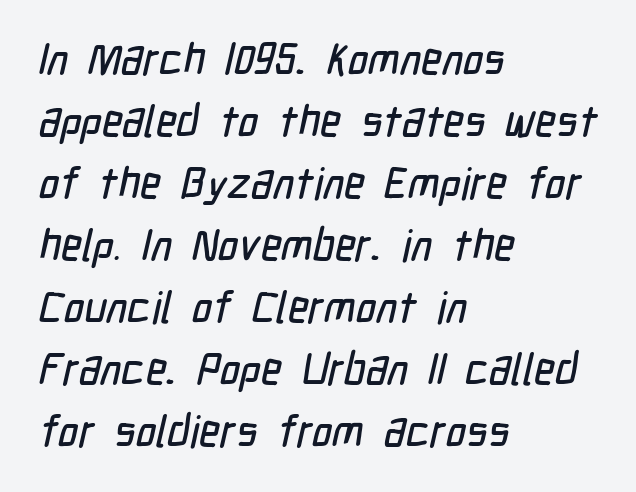
The image shows 44 px condensed sans-serif type; set left-aligned, normal line spacing (1.41x), normal letter spacing, not underlined; low stroke contrast and a medium x-height.
